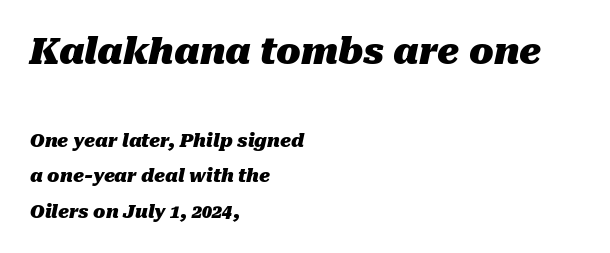
{"italic": "yes", "lean": "right", "slant_degrees": 10, "bold": "yes", "weight": "heavy", "width": "normal", "stroke_contrast": "medium", "x_height": "medium", "monospaced": "no", "underline": "no", "align": "left", "line_spacing": "loose", "line_spacing_ratio": 1.97, "letter_spacing": "normal", "letter_spacing_em": 0.0, "larger_block": "first", "size_ratio": 2.0, "glyph_px": 36}
